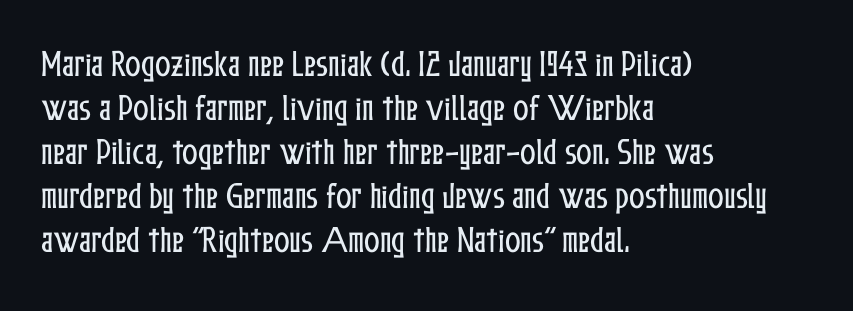
Is this a fixed-width face? No — the glyphs have proportional, varying widths. How are the letters spaced? Ordinarily, with no added tracking. Style check: upright. Vertically, the passage feels balanced, rows spaced as you'd expect.
